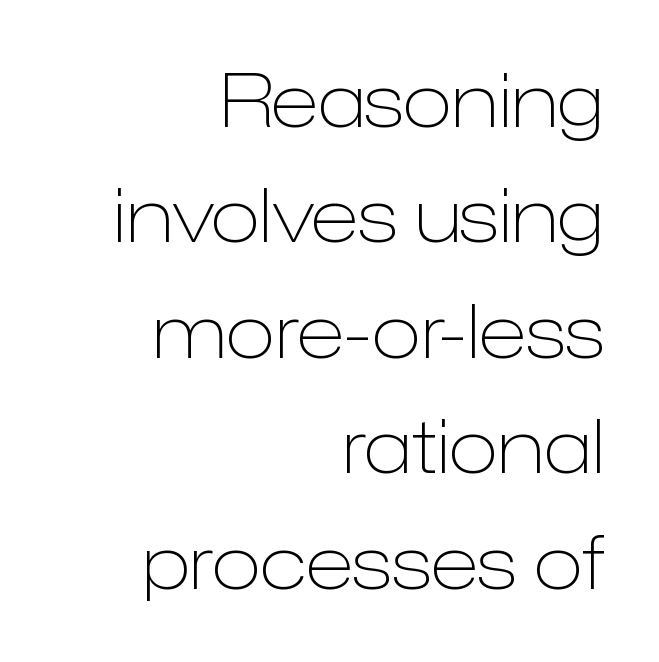
The image shows 74 px light sans-serif type, upright; set right-aligned, normal line spacing (1.56x), normal letter spacing, not underlined; low stroke contrast and a medium x-height.
